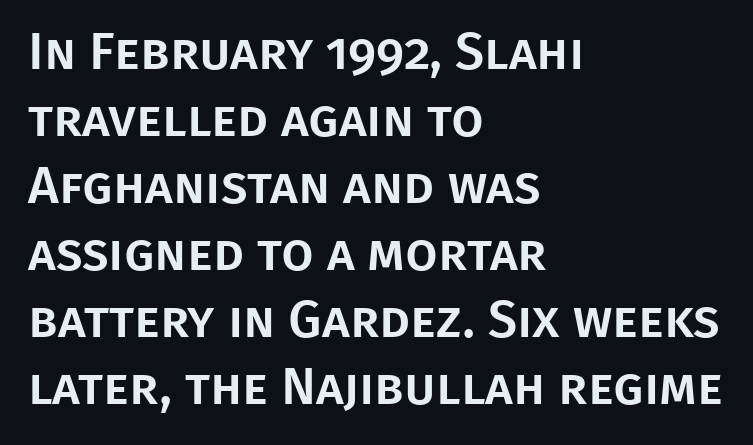
Q: Is the text italic (slanted)? A: No, it is upright.
Q: Is the typeface a serif or a sans-serif typeface? A: Sans-serif.
Q: Is the text underlined? A: No.
Q: How is the paragraph aligned? A: Left-aligned.
Q: Is the spacing between letters normal or unusually wide? A: Normal.
Q: Is the spacing between lines tight, normal or loose? A: Normal.
Q: Width (condensed, normal, or wide)? A: Normal.
Q: Stroke contrast? A: Low.
Q: x-height? A: Large.
Q: Monospaced? A: No.
